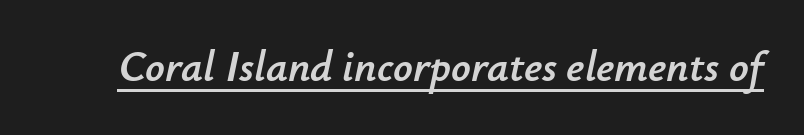
Q: Is the text italic (slanted)? A: Yes, it leans right by about 12 degrees.
Q: Is the text underlined? A: Yes.
Q: Is the spacing between letters normal or unusually wide? A: Normal.
Q: Width (condensed, normal, or wide)? A: Normal.
Q: Stroke contrast? A: Low.
Q: x-height? A: Small.
Q: Monospaced? A: No.
